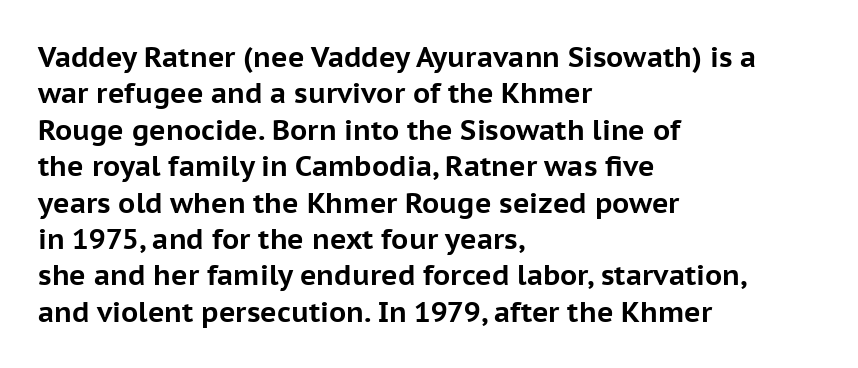
Q: Is the text bold? A: Yes.
Q: Is the text italic (slanted)? A: No, it is upright.
Q: Is the typeface a serif or a sans-serif typeface? A: Sans-serif.
Q: Is the text underlined? A: No.
Q: How is the paragraph aligned? A: Left-aligned.
Q: Is the spacing between letters normal or unusually wide? A: Normal.
Q: Is the spacing between lines tight, normal or loose? A: Normal.
Q: Width (condensed, normal, or wide)? A: Normal.
Q: Stroke contrast? A: Low.
Q: x-height? A: Medium.
Q: Monospaced? A: No.
